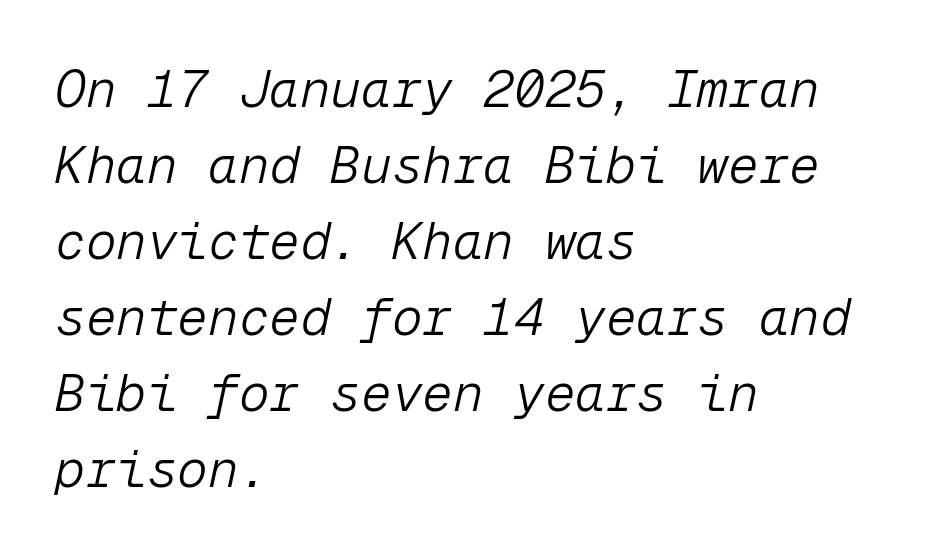
Q: Is the text bold? A: No.
Q: Is the text italic (slanted)? A: Yes, it leans right by about 12 degrees.
Q: Is the text underlined? A: No.
Q: How is the paragraph aligned? A: Left-aligned.
Q: Is the spacing between letters normal or unusually wide? A: Normal.
Q: Is the spacing between lines tight, normal or loose? A: Normal.
Q: Width (condensed, normal, or wide)? A: Normal.
Q: Stroke contrast? A: Low.
Q: x-height? A: Medium.
Q: Monospaced? A: Yes.
